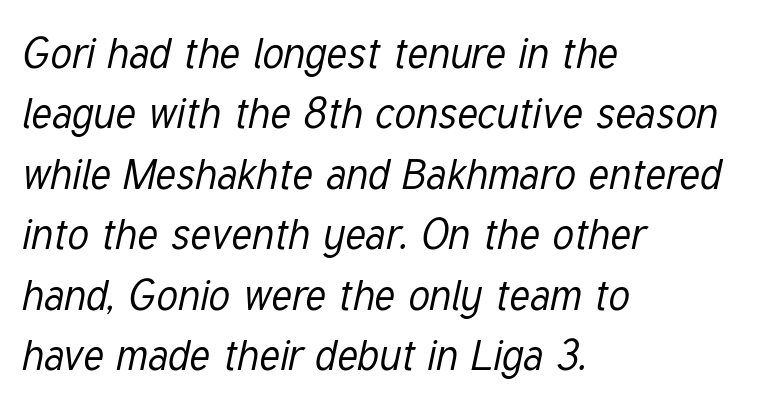
The image shows 42 px regular-weight, condensed type, italic (leaning right); set left-aligned, normal line spacing (1.44x), normal letter spacing, not underlined; low stroke contrast and a medium x-height.
